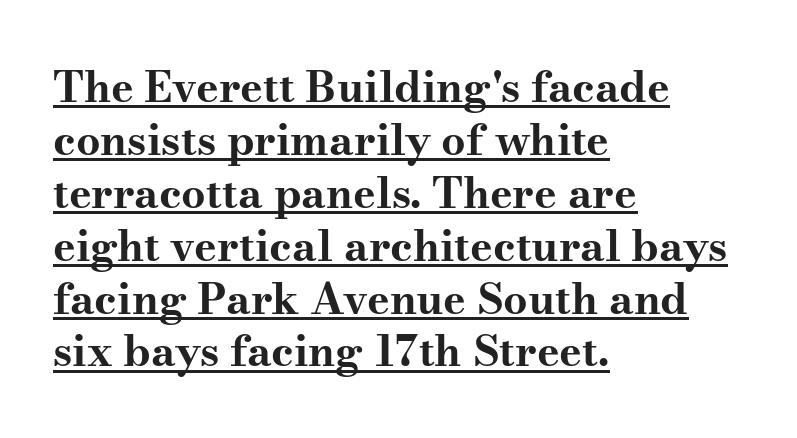
{"serif": "yes", "italic": "no", "bold": "yes", "weight": "bold", "width": "wide", "stroke_contrast": "medium", "x_height": "small", "monospaced": "no", "underline": "yes", "align": "left", "line_spacing_ratio": 1.23, "letter_spacing": "normal", "letter_spacing_em": 0.0, "glyph_px": 43}
